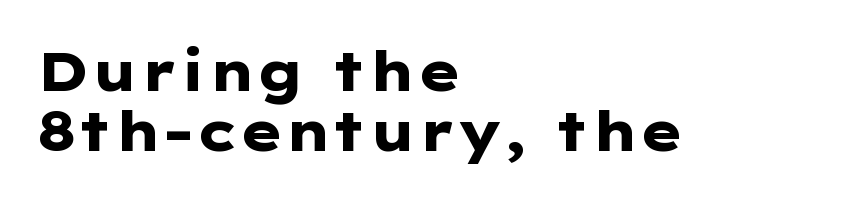
Q: Is the text bold? A: Yes.
Q: Is the text italic (slanted)? A: No, it is upright.
Q: Is the typeface a serif or a sans-serif typeface? A: Sans-serif.
Q: Is the text underlined? A: No.
Q: How is the paragraph aligned? A: Left-aligned.
Q: Is the spacing between letters normal or unusually wide? A: Normal.
Q: Is the spacing between lines tight, normal or loose? A: Tight.
Q: Width (condensed, normal, or wide)? A: Wide.
Q: Stroke contrast? A: Low.
Q: x-height? A: Medium.
Q: Monospaced? A: No.
